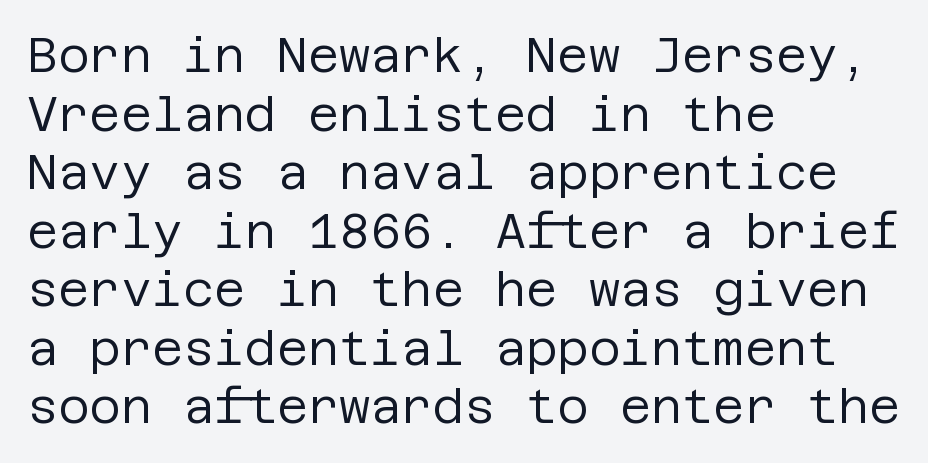
{"serif": "no", "italic": "no", "bold": "no", "weight": "regular", "width": "normal", "stroke_contrast": "low", "x_height": "large", "underline": "no", "align": "left", "line_spacing_ratio": 1.22, "letter_spacing": "normal", "letter_spacing_em": 0.0, "glyph_px": 48}
